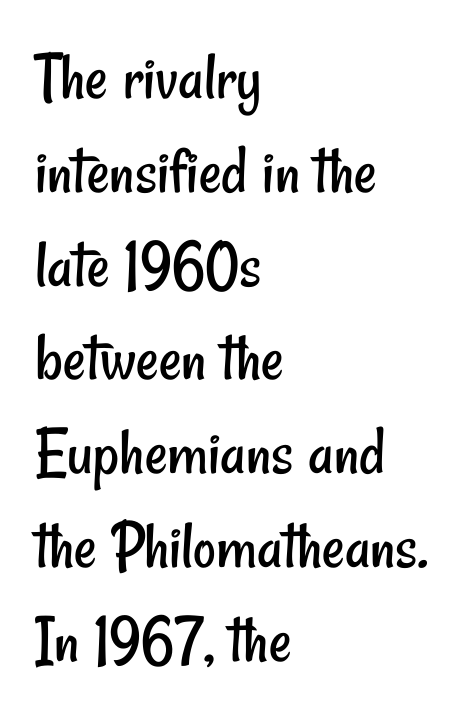
{"serif": "no", "bold": "no", "weight": "regular", "width": "condensed", "stroke_contrast": "low", "x_height": "small", "monospaced": "no", "underline": "no", "align": "left", "line_spacing": "normal", "line_spacing_ratio": 1.34, "letter_spacing": "normal", "letter_spacing_em": 0.0, "glyph_px": 70}
